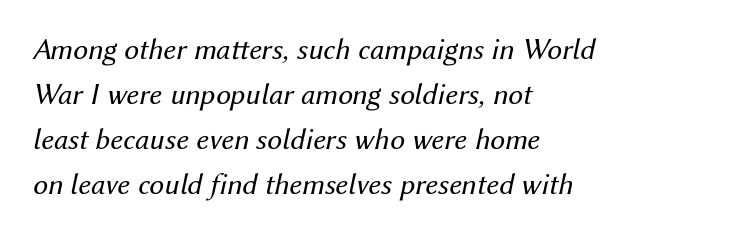
Q: Is the text bold? A: No.
Q: Is the text italic (slanted)? A: Yes, it leans right by about 12 degrees.
Q: Is the text underlined? A: No.
Q: How is the paragraph aligned? A: Left-aligned.
Q: Is the spacing between letters normal or unusually wide? A: Normal.
Q: Is the spacing between lines tight, normal or loose? A: Normal.
Q: Width (condensed, normal, or wide)? A: Normal.
Q: Stroke contrast? A: Medium.
Q: x-height? A: Medium.
Q: Monospaced? A: No.
